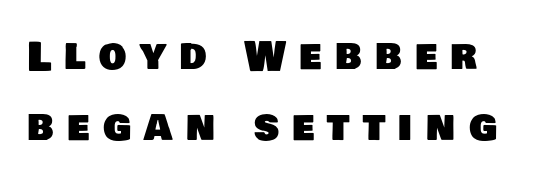
The letterforms stand isolated, each surrounded by extra space. Lines of text with bare space underneath. The characters display no serif detailing; their extremities are plain. Spacing verdict: proportional, widths tailored to each character.
